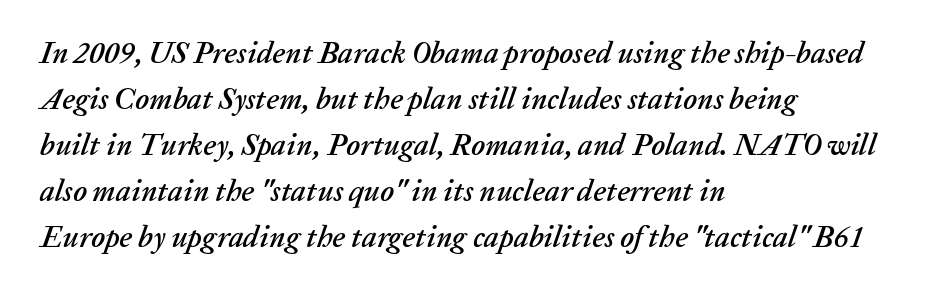
Q: Is the text italic (slanted)? A: Yes, it leans right by about 20 degrees.
Q: Is the text underlined? A: No.
Q: How is the paragraph aligned? A: Left-aligned.
Q: Is the spacing between letters normal or unusually wide? A: Normal.
Q: Is the spacing between lines tight, normal or loose? A: Normal.
Q: Width (condensed, normal, or wide)? A: Normal.
Q: Stroke contrast? A: Low.
Q: x-height? A: Medium.
Q: Monospaced? A: No.
